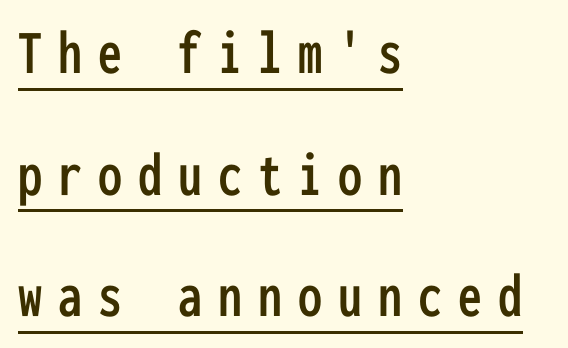
This sample uses a sans-serif face. Is this a fixed-width face? Yes — each glyph sits in an identical cell. All the whitespace from short lines collects on the right. The block of text is sparse from top to bottom, with ample space between rows. Is there an underline? Yes — a line sits under the letters. Characters follow at a spacing far wider than the type designer built in.
